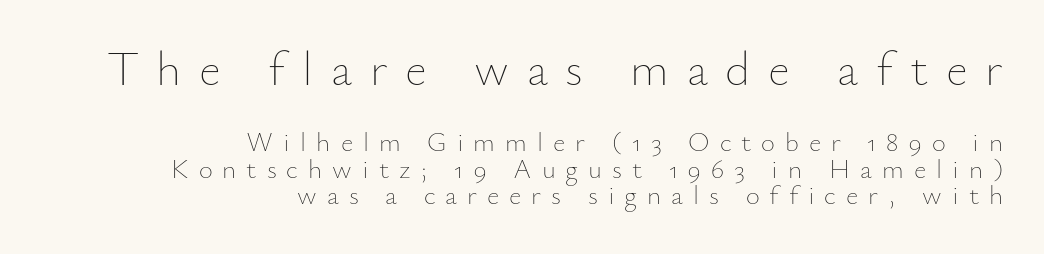
The image shows 48 px thin type, upright; set right-aligned, tight line spacing (0.98x), unusually wide letter spacing (+0.37 em), not underlined; the first (top) block is 1.78x larger; low stroke contrast and a small x-height.
